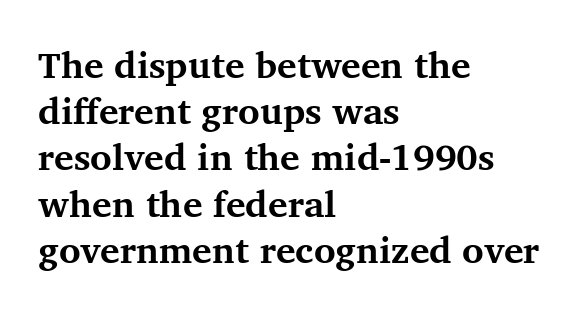
Q: Is the text bold? A: Yes.
Q: Is the text italic (slanted)? A: No, it is upright.
Q: Is the typeface a serif or a sans-serif typeface? A: Serif.
Q: Is the text underlined? A: No.
Q: How is the paragraph aligned? A: Left-aligned.
Q: Is the spacing between letters normal or unusually wide? A: Normal.
Q: Is the spacing between lines tight, normal or loose? A: Normal.
Q: Width (condensed, normal, or wide)? A: Normal.
Q: Stroke contrast? A: Medium.
Q: x-height? A: Medium.
Q: Monospaced? A: No.
